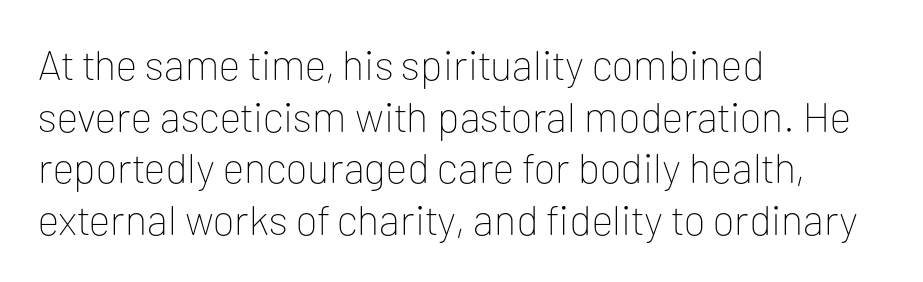
{"serif": "no", "italic": "no", "bold": "no", "weight": "thin", "width": "normal", "stroke_contrast": "low", "x_height": "medium", "monospaced": "no", "underline": "no", "align": "left", "line_spacing_ratio": 1.23, "letter_spacing": "normal", "letter_spacing_em": 0.0, "glyph_px": 42}
